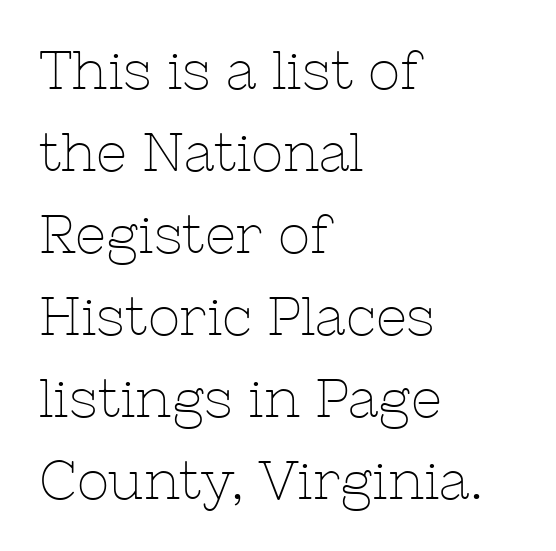
The image shows 54 px thin serif type, upright; set left-aligned, normal line spacing (1.52x), normal letter spacing, not underlined; low stroke contrast and a medium x-height.
